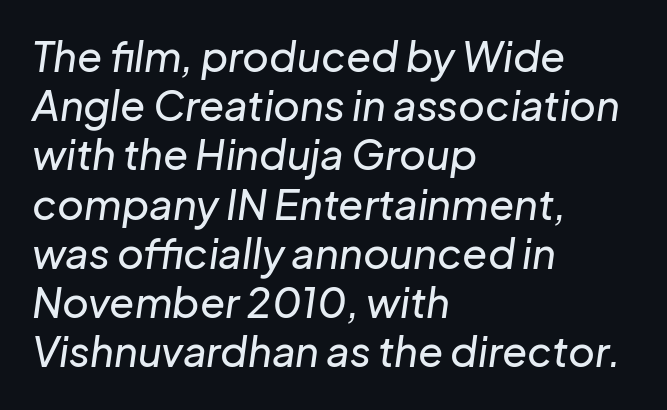
Q: Is the text italic (slanted)? A: Yes, it leans right by about 8 degrees.
Q: Is the text underlined? A: No.
Q: How is the paragraph aligned? A: Left-aligned.
Q: Is the spacing between letters normal or unusually wide? A: Normal.
Q: Width (condensed, normal, or wide)? A: Normal.
Q: Stroke contrast? A: Low.
Q: x-height? A: Medium.
Q: Monospaced? A: No.
